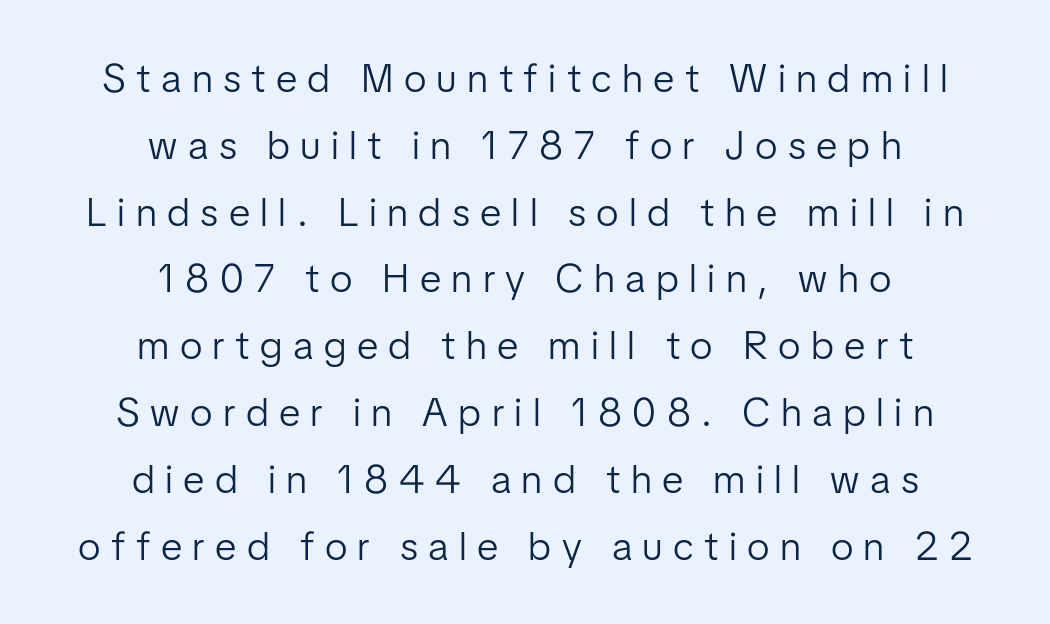
Unlike italic type, these characters show no tilt at all. The horizontal fit of the characters is loose and conspicuously gappy. Vertical spacing — default. No chunkiness to these letters — they're not bold. To sum up the face: it is a sans, with no serifs. The face used here is proportionally spaced, like ordinary book or web type.
